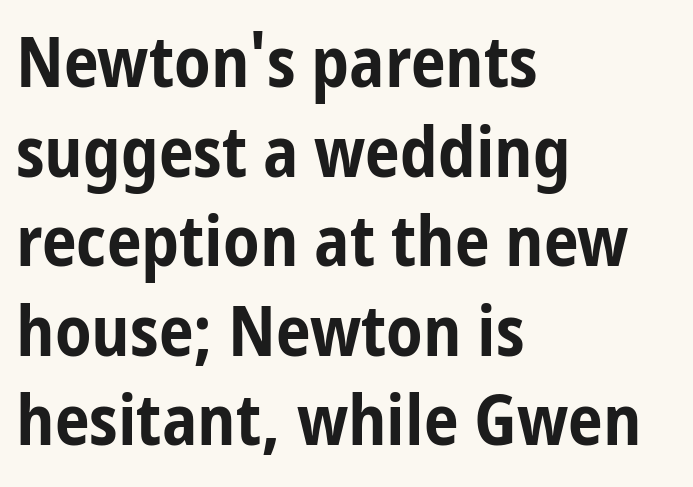
{"serif": "no", "italic": "no", "bold": "yes", "weight": "bold", "width": "condensed", "stroke_contrast": "low", "x_height": "medium", "monospaced": "no", "underline": "no", "align": "left", "line_spacing": "normal", "line_spacing_ratio": 1.28, "letter_spacing": "normal", "letter_spacing_em": 0.0, "glyph_px": 70}
